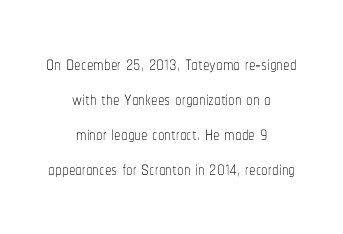
The line texture is even and compact thanks to regular tracking. In CSS terms this would be text-align: center. The type sits square on the baseline with zero lean. Letters rest on an invisible, unmarked baseline. Stroke mass is kept to a normal reading level or below. What's the leading like? Ordinary, nothing unusual.
